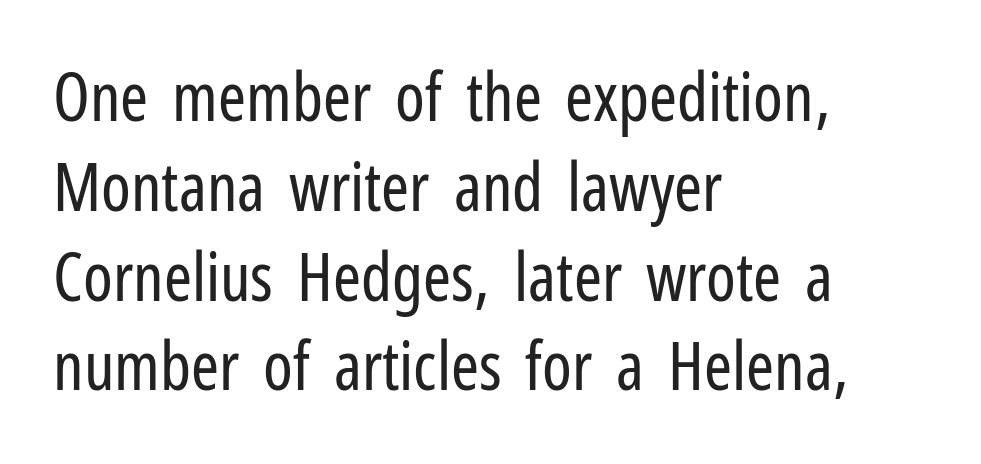
Q: Is the text bold? A: No.
Q: Is the text italic (slanted)? A: No, it is upright.
Q: Is the typeface a serif or a sans-serif typeface? A: Sans-serif.
Q: Is the text underlined? A: No.
Q: How is the paragraph aligned? A: Left-aligned.
Q: Is the spacing between letters normal or unusually wide? A: Normal.
Q: Is the spacing between lines tight, normal or loose? A: Normal.
Q: Width (condensed, normal, or wide)? A: Condensed.
Q: Stroke contrast? A: Low.
Q: x-height? A: Medium.
Q: Monospaced? A: No.
